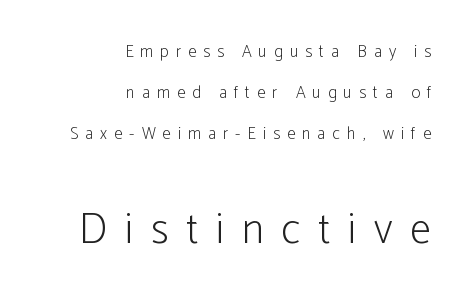
{"serif": "no", "italic": "no", "bold": "no", "weight": "light", "width": "condensed", "stroke_contrast": "low", "x_height": "medium", "monospaced": "no", "underline": "no", "align": "right", "line_spacing": "loose", "line_spacing_ratio": 2.41, "letter_spacing": "wide", "letter_spacing_em": 0.41, "larger_block": "second", "size_ratio": 2.53, "glyph_px": 43}
